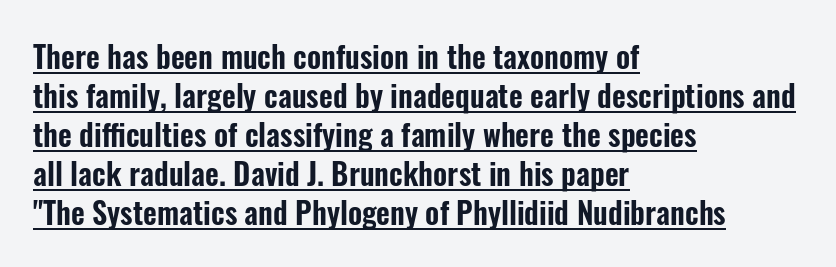
A student would call this left alignment; a typographer would say flush left, rag right. This rendering employs a face without finishing strokes, i.e., a sans-serif. The rendered words wear a rule along their underside. Here the designer chose a conventional face with non-uniform glyph widths.
